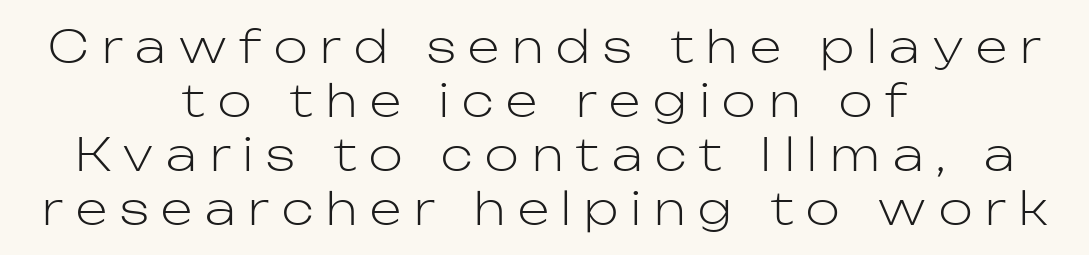
The image shows 45 px light sans-serif type, upright; set centered, line spacing 1.2x, unusually wide letter spacing (+0.29 em), not underlined; low stroke contrast and a medium x-height.
